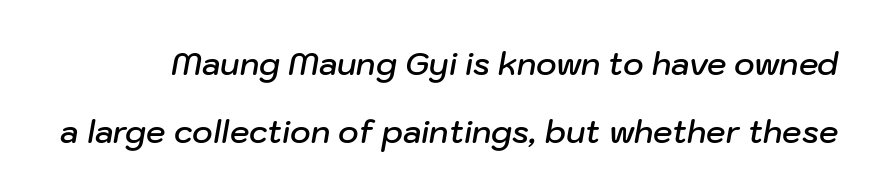
{"italic": "yes", "lean": "right", "slant_degrees": 10, "bold": "semi", "weight": "semibold", "width": "normal", "stroke_contrast": "low", "x_height": "medium", "monospaced": "no", "underline": "no", "line_spacing": "loose", "line_spacing_ratio": 2.18, "letter_spacing": "normal", "letter_spacing_em": 0.0, "glyph_px": 31}
